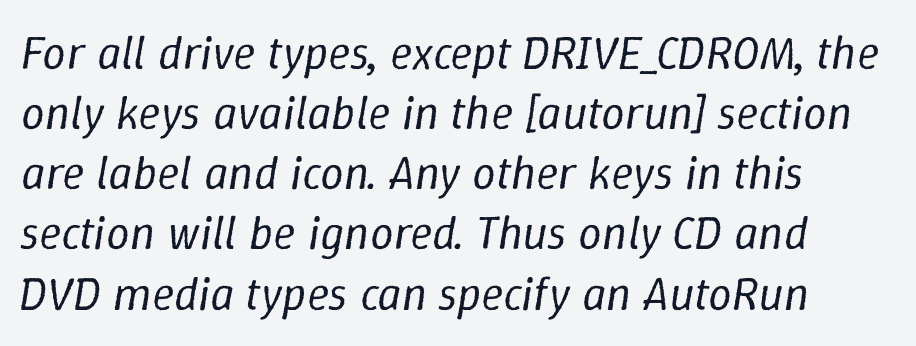
Notice how the passage keeps a crisp vertical edge on the left only. The rendering uses a moderate line-height, typical for paragraphs. Underline: absent. No letter is thick-stroked: the sample isn't bold. The rendering uses natural spacing where letterforms have individual widths.
